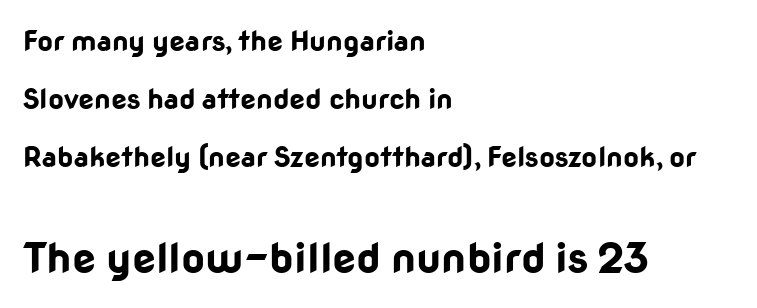
{"serif": "no", "italic": "no", "bold": "yes", "weight": "bold", "width": "normal", "stroke_contrast": "low", "x_height": "medium", "monospaced": "no", "underline": "no", "align": "left", "line_spacing": "loose", "line_spacing_ratio": 2.08, "letter_spacing": "normal", "letter_spacing_em": 0.0, "larger_block": "second", "size_ratio": 1.5, "glyph_px": 42}
